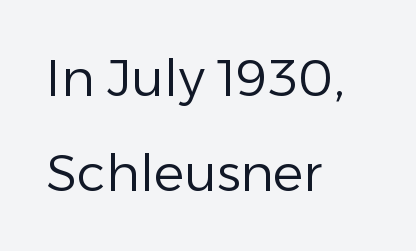
How are the letters spaced? Ordinarily, with no added tracking. Nope, no serifs anywhere on these letters. The characters are drawn with everyday or finer stroke widths. Underline: absent. Where is the straight margin? On the left. Varying glyph widths throughout — classic text-font behaviour.
